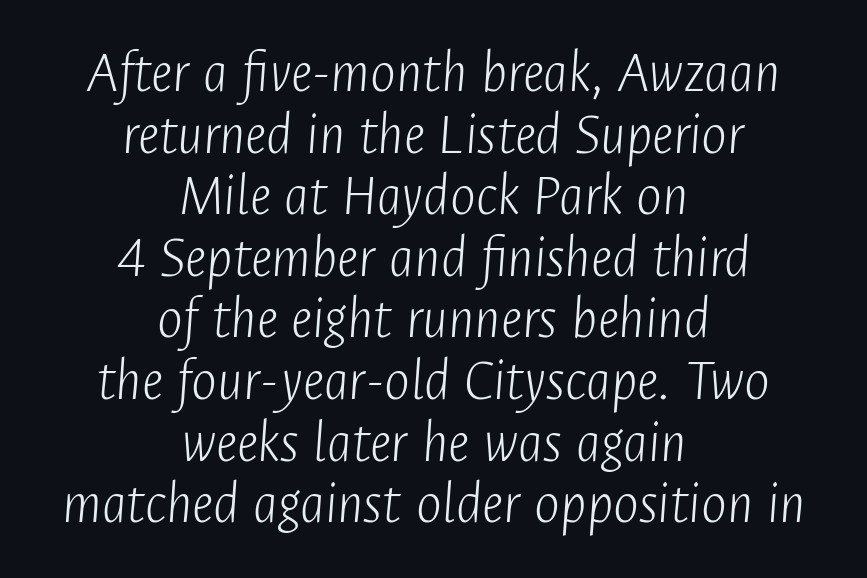
A light-to-regular cut is what we see here. If you folded the block vertically in half, each line would mirror itself in length. The letterforms sit shoulder to shoulder at normal distance. The specimen omits any rule beneath the text block's lines. How would I describe the line gaps? Narrow and economical.
